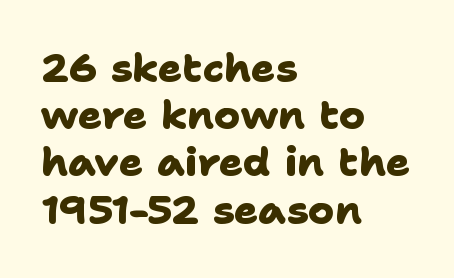
The strokes are fattened all the way to bold. Between one letter and the next there's only the usual sliver of space. All the whitespace from short lines collects on the right. These lines are rendered in a variable-pitch font.
